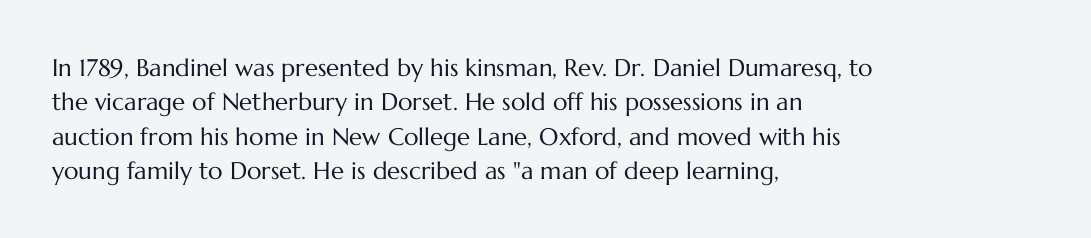
The image shows 24 px text type, upright; set left-aligned, normal line spacing (1.43x), normal letter spacing, not underlined.
